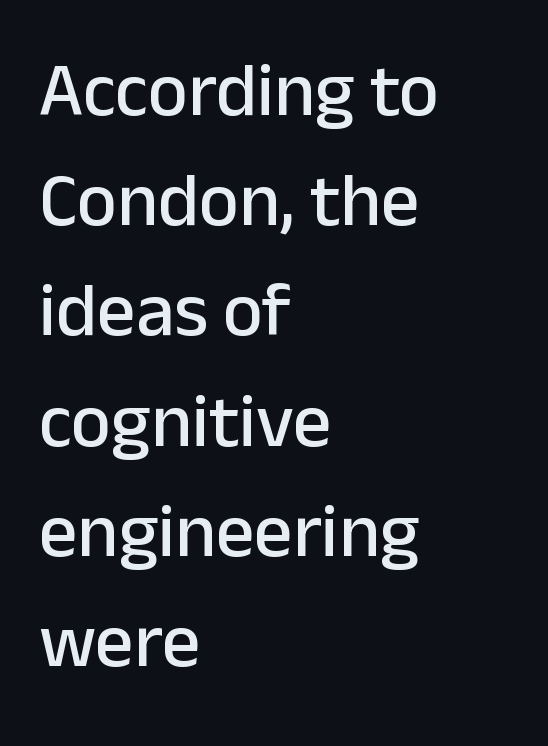
Does the type have serifs? No, each stem ends abruptly. Is this a fixed-width face? No — the glyphs have proportional, varying widths. These lines stack with their left ends in a neat column. The zone under the glyphs is completely vacant.
